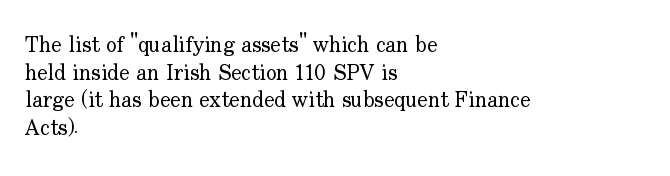
Q: Is the text bold? A: No.
Q: Is the text italic (slanted)? A: No, it is upright.
Q: Is the text underlined? A: No.
Q: How is the paragraph aligned? A: Left-aligned.
Q: Is the spacing between letters normal or unusually wide? A: Normal.
Q: Is the spacing between lines tight, normal or loose? A: Normal.
